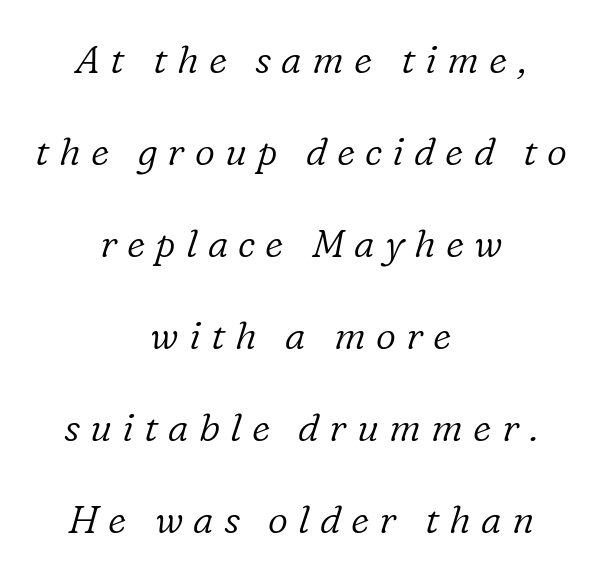
{"serif": "yes", "italic": "yes", "lean": "right", "slant_degrees": 16, "bold": "no", "weight": "light", "width": "normal", "stroke_contrast": "low", "x_height": "medium", "monospaced": "no", "underline": "no", "align": "center", "line_spacing": "loose", "line_spacing_ratio": 2.36, "letter_spacing": "wide", "letter_spacing_em": 0.26, "glyph_px": 39}
